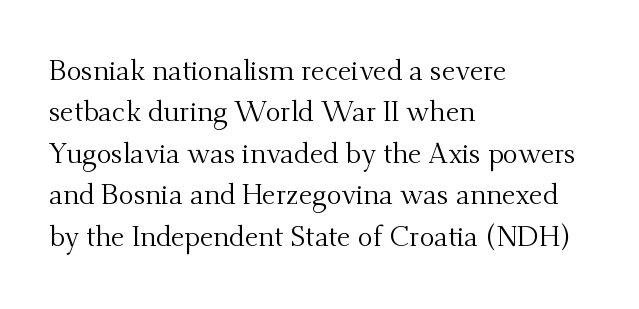
Caption: standard tracking, unaltered. You can tell from the footed stems that serif type was used. The cut favours lightness, reaching ordinary text weight at its darkest. The strip under each line holds only bare page. A typesetter would mark this as roman, not italic. The leading is moderate, giving the passage an even texture.
